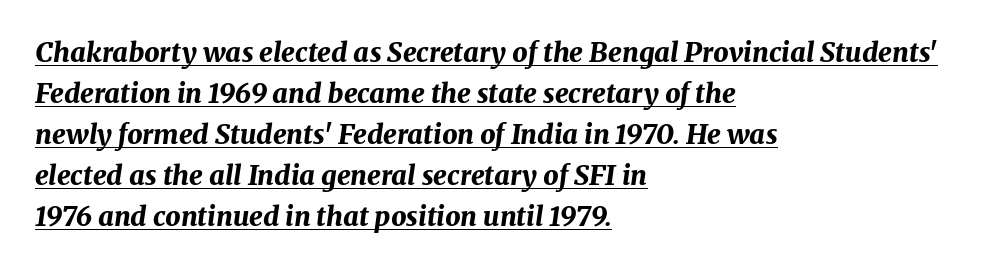
The image shows 27 px bold type, italic (leaning right); set left-aligned, normal line spacing (1.52x), normal letter spacing, underlined.
